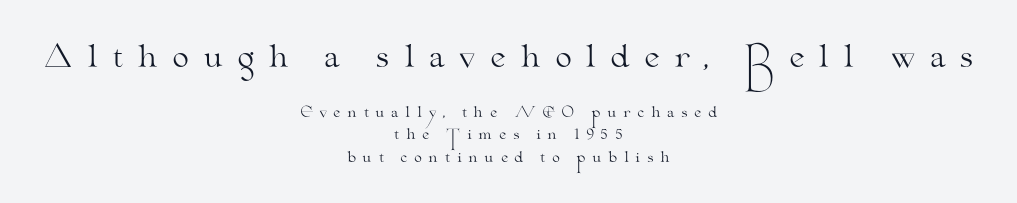
Q: Is the text bold? A: No.
Q: Is the text italic (slanted)? A: No, it is upright.
Q: Is the typeface a serif or a sans-serif typeface? A: Serif.
Q: Is the text underlined? A: No.
Q: How is the paragraph aligned? A: Centered.
Q: Is the spacing between letters normal or unusually wide? A: Unusually wide.
Q: Is the spacing between lines tight, normal or loose? A: Normal.
Q: Which block of text is set in a larger size, the first (top) or the second (bottom)? A: The first (top) one.
Q: Width (condensed, normal, or wide)? A: Wide.
Q: Stroke contrast? A: Medium.
Q: x-height? A: Small.
Q: Monospaced? A: No.
